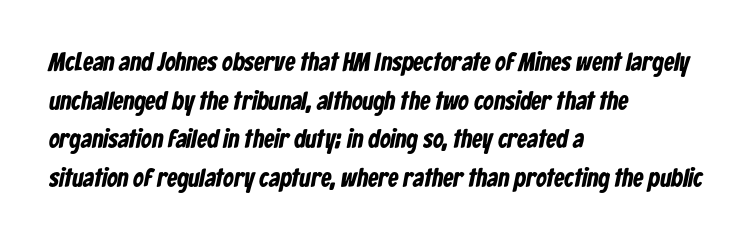
Q: Is the text bold? A: Yes.
Q: Is the text underlined? A: No.
Q: How is the paragraph aligned? A: Left-aligned.
Q: Is the spacing between letters normal or unusually wide? A: Normal.
Q: Is the spacing between lines tight, normal or loose? A: Normal.
